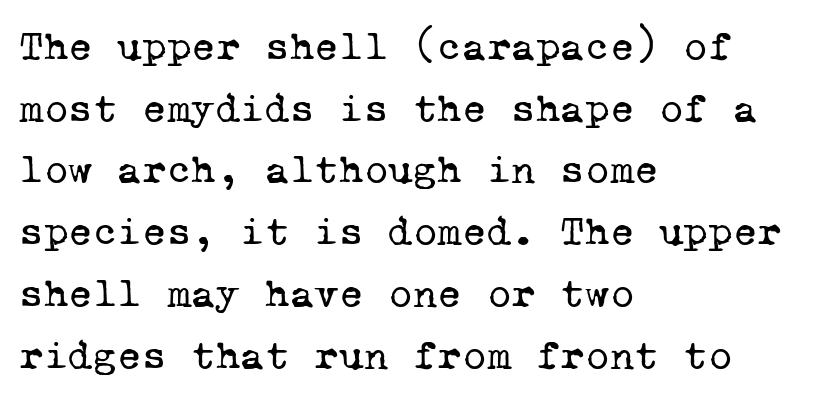
Weight class: somewhere from thin through regular. The text was rendered using a seriffed face with decorative stroke endings. The rag falls on the right side of this text block. Only glyphs here, with clear space below each row.
